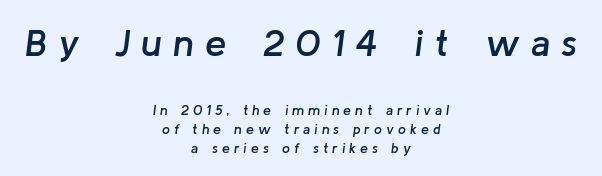
The image shows 38 px semibold type, italic (leaning right); set centered, normal line spacing (1.34x), unusually wide letter spacing (+0.29 em), not underlined; the first (top) block is 2.71x larger; low stroke contrast and a medium x-height.
